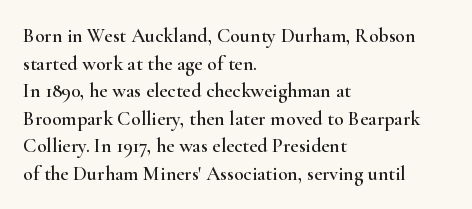
The image shows 20 px text type, upright; set left-aligned, normal line spacing (1.38x), normal letter spacing, not underlined.
